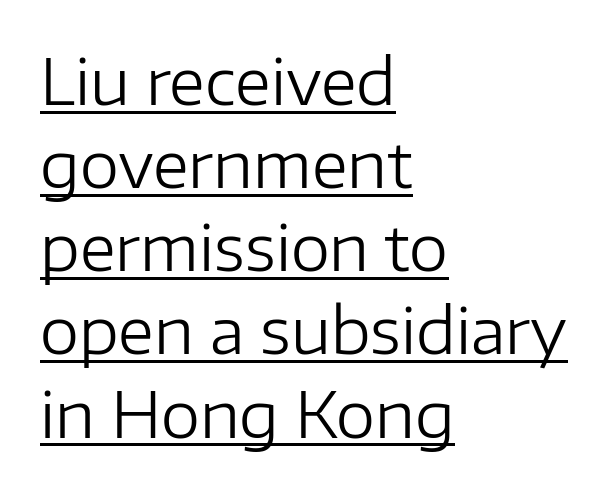
The image shows 63 px regular-weight sans-serif type, upright; set left-aligned, normal line spacing (1.32x), normal letter spacing, underlined; low stroke contrast and a medium x-height.
